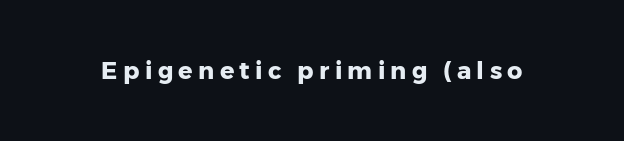
The tracking jumps out immediately: characters are airy and widely separated. Vertical strokes here are truly vertical. These lines carry a lot of weight — the face is fully bold. The area under the type is left untouched.
